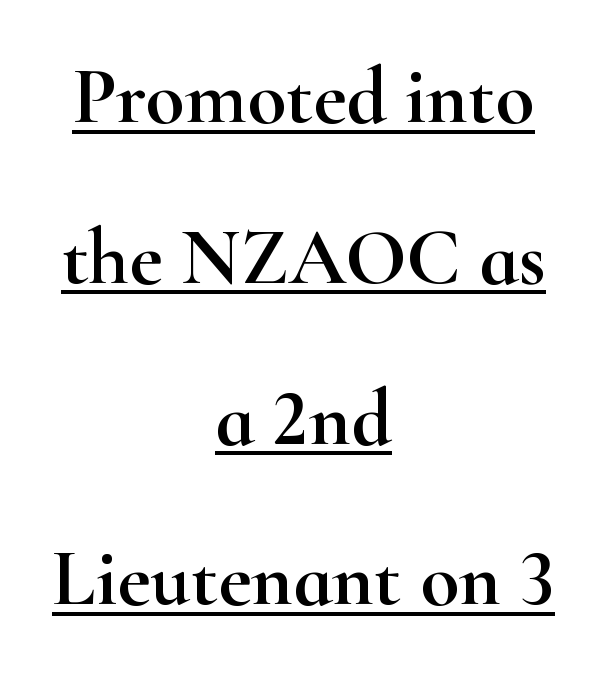
{"serif": "yes", "italic": "no", "width": "wide", "stroke_contrast": "high", "x_height": "small", "monospaced": "no", "underline": "yes", "align": "center", "line_spacing": "loose", "line_spacing_ratio": 2.01, "letter_spacing": "normal", "letter_spacing_em": 0.0, "glyph_px": 80}
